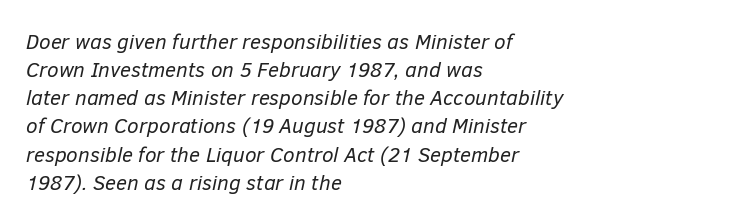
On a weight scale, this lands at 450 or below. The words here are not underlined. Line spacing here is normal. Slanted lettering throughout. In terms of letterspacing, this is plain default setting.
